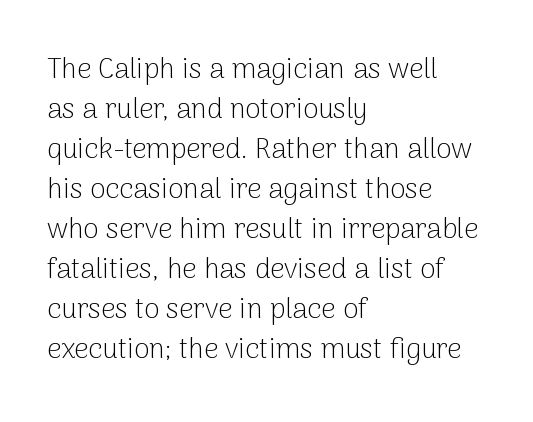
{"serif": "no", "italic": "no", "bold": "no", "weight": "light", "width": "normal", "stroke_contrast": "low", "x_height": "medium", "monospaced": "no", "underline": "no", "align": "left", "line_spacing": "normal", "line_spacing_ratio": 1.43, "letter_spacing": "normal", "letter_spacing_em": 0.0, "glyph_px": 28}
